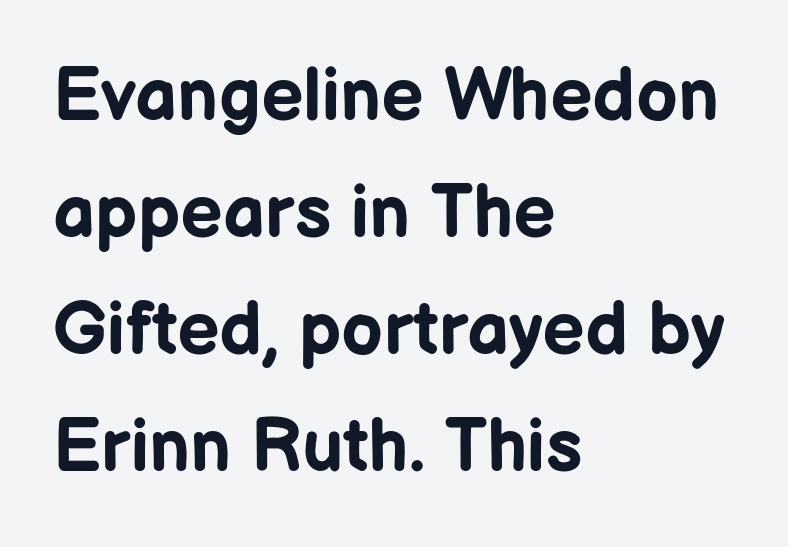
The image shows 74 px bold sans-serif type, upright; set left-aligned, normal line spacing (1.58x), normal letter spacing, not underlined; low stroke contrast and a medium x-height.
